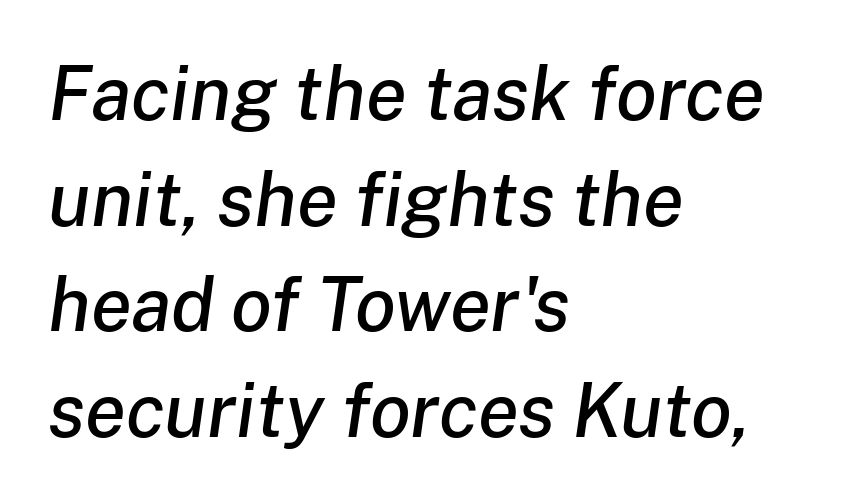
A typesetter would mark this as italic. Lines of text with bare space underneath. The type is set solid horizontally, with unmodified tracking. The rendering uses a moderate line-height, typical for paragraphs.
